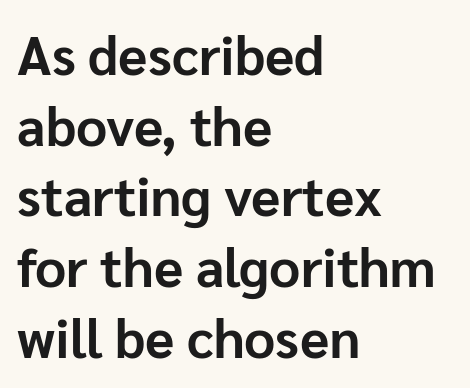
The image shows 54 px bold sans-serif type, upright; set left-aligned, normal line spacing (1.31x), normal letter spacing, not underlined; low stroke contrast and a medium x-height.
